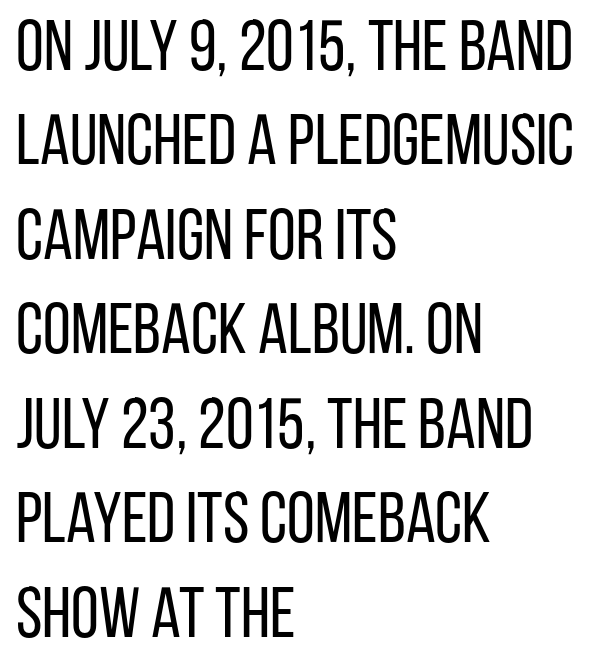
The image shows 71 px regular-weight, condensed sans-serif type, upright; set left-aligned, normal line spacing (1.33x), normal letter spacing, not underlined; low stroke contrast and a large x-height.
